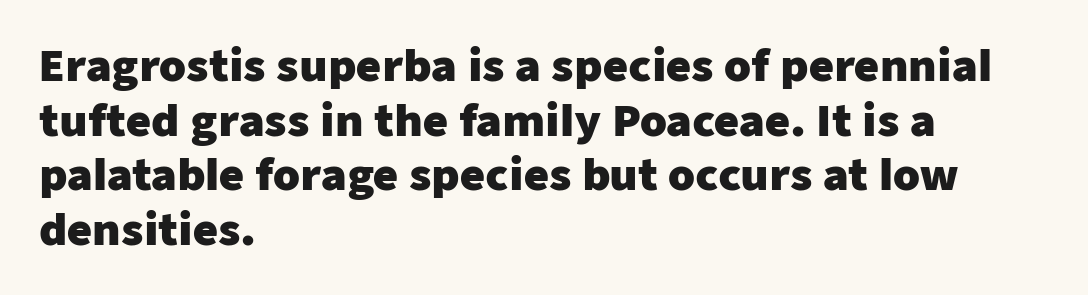
Stroke thickness is high; the sample reads as a true bold. Inter-character spacing is left at the font's built-in metrics. Is this a fixed-width face? No — the glyphs have proportional, varying widths. Nothing sits at the stroke ends, so this counts as sans-serif. Every stem runs plumb, perpendicular to the baseline.
